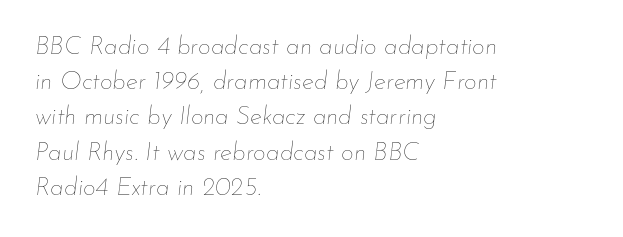
The image shows 25 px text type, italic (leaning right); set left-aligned, normal line spacing (1.41x), normal letter spacing, not underlined.
